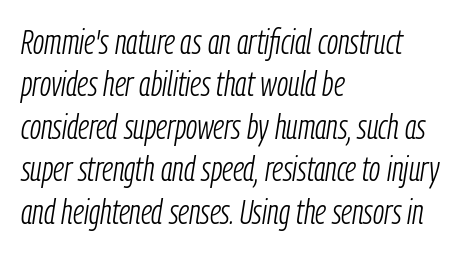
Does extra space separate the letters? No, they use regular spacing. Vertical spacing — default. The axis of the letterforms is tilted away from vertical. Looks like regular typesetting: each glyph gets only the width it needs.
